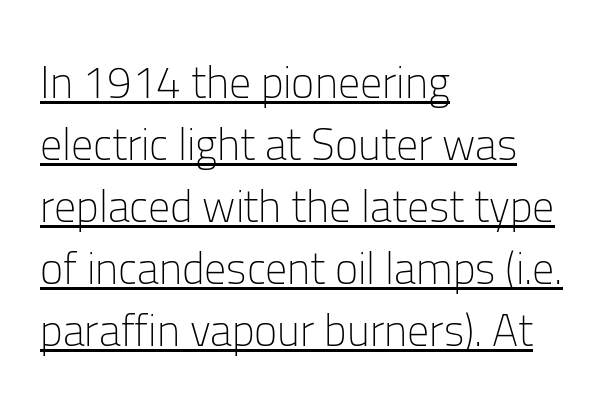
Stems and bowls with no extra thickness — not bold. Leading: standard. These lines are rendered in a variable-pitch font. The type is set solid horizontally, with unmodified tracking. Short and long lines alike share a common starting point at left.
